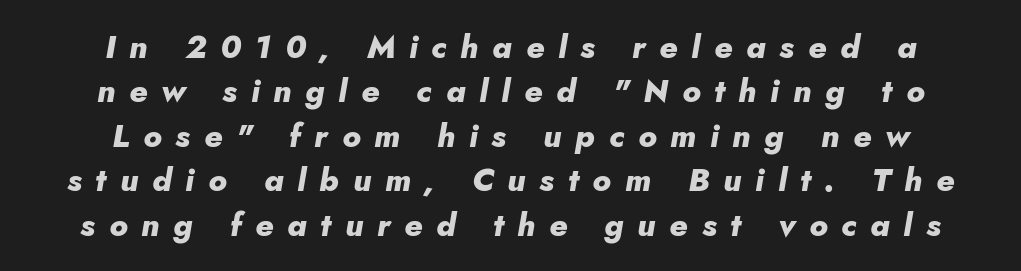
Line spacing here is normal. The strokes are fattened all the way to bold. Italic? Definitely — the glyphs are oblique. The zone under the glyphs is completely vacant. The paragraph has two soft edges and a firm central axis. Spacing verdict: proportional, widths tailored to each character.
